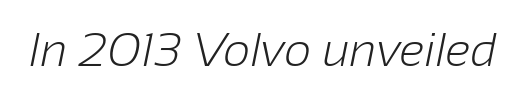
Q: Is the text bold? A: No.
Q: Is the typeface a serif or a sans-serif typeface? A: Sans-serif.
Q: Is the text underlined? A: No.
Q: Is the spacing between letters normal or unusually wide? A: Normal.
Q: Width (condensed, normal, or wide)? A: Normal.
Q: Stroke contrast? A: Low.
Q: x-height? A: Medium.
Q: Monospaced? A: No.
